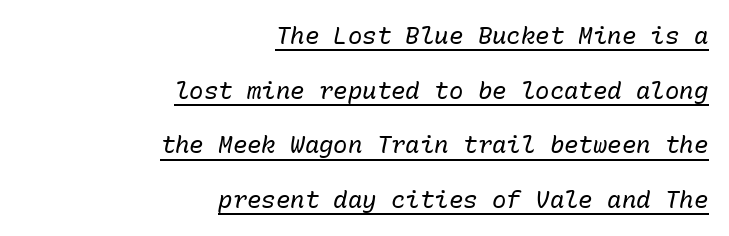
{"italic": "yes", "lean": "right", "slant_degrees": 10, "bold": "no", "underline": "yes", "align": "right", "line_spacing": "loose", "line_spacing_ratio": 2.28, "letter_spacing": "normal", "letter_spacing_em": 0.0, "glyph_px": 24}
